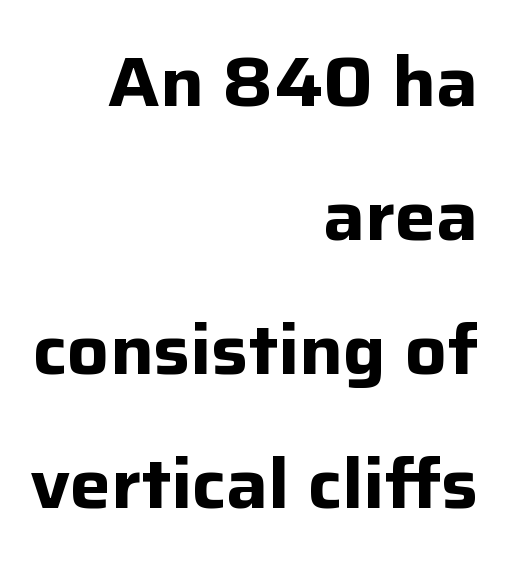
These lines are rendered in a variable-pitch font. Words float on clear page, feet unadorned. Horizontal bands of white between lines are thick stripes. Designer's note — italics off, roman on.
